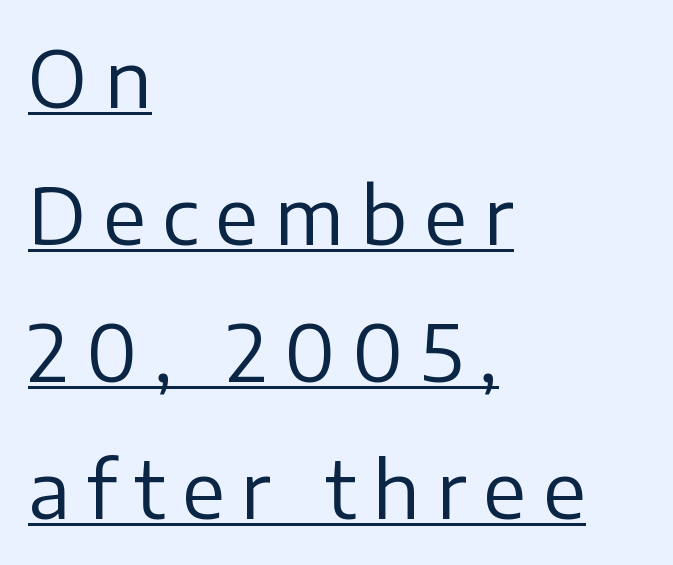
{"serif": "no", "italic": "no", "bold": "no", "weight": "regular", "width": "normal", "stroke_contrast": "low", "x_height": "medium", "monospaced": "no", "underline": "yes", "align": "left", "line_spacing_ratio": 1.78, "letter_spacing": "wide", "letter_spacing_em": 0.22, "glyph_px": 77}
